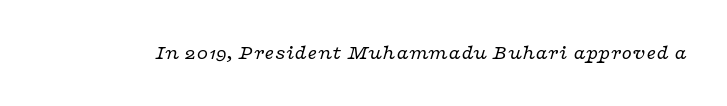
The tracking reads as untouched default to a designer's eye. The typesetting does not lean heavy: it is not bold. An italicized treatment has been applied to the whole sample. Underline: absent.
